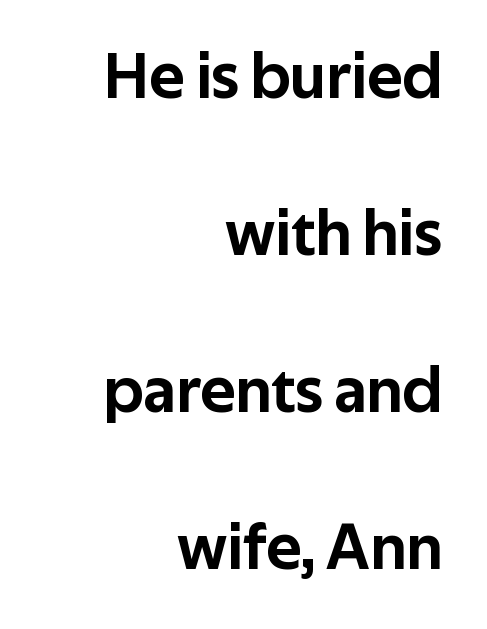
The image shows 66 px sans-serif type, upright; set right-aligned, loose line spacing (2.38x), normal letter spacing, not underlined; low stroke contrast and a medium x-height.
